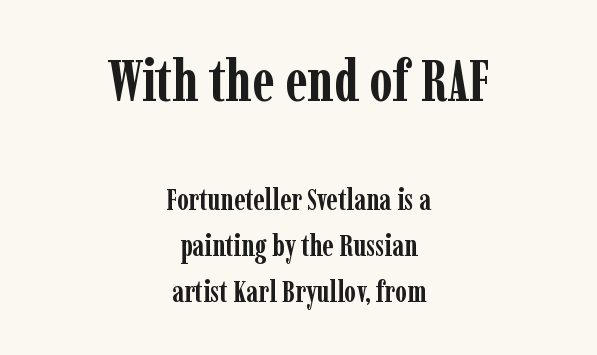
Q: Is the text bold? A: Yes.
Q: Is the text italic (slanted)? A: No, it is upright.
Q: Is the typeface a serif or a sans-serif typeface? A: Serif.
Q: Is the text underlined? A: No.
Q: How is the paragraph aligned? A: Centered.
Q: Is the spacing between letters normal or unusually wide? A: Normal.
Q: Is the spacing between lines tight, normal or loose? A: Normal.
Q: Which block of text is set in a larger size, the first (top) or the second (bottom)? A: The first (top) one.
Q: Width (condensed, normal, or wide)? A: Condensed.
Q: Stroke contrast? A: Low.
Q: x-height? A: Medium.
Q: Monospaced? A: No.
